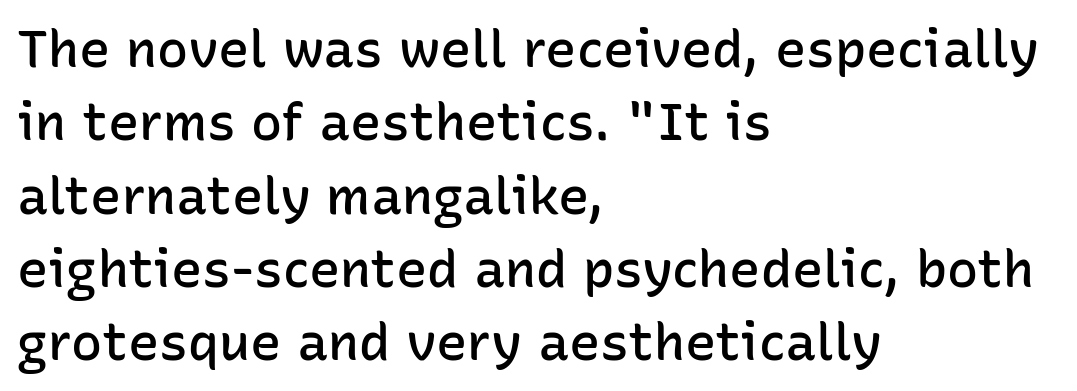
What's the leading like? Ordinary, nothing unusual. Glance below the letters and you will spot only blank space. The line texture is even and compact thanks to regular tracking. Each letter keeps its own natural width here, so spacing adapts to shape.
